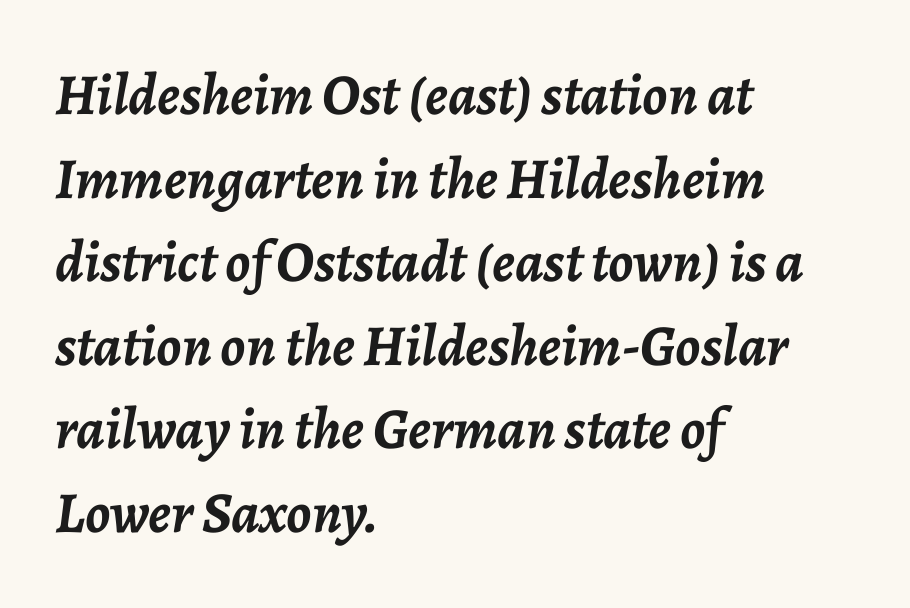
The block of text has a typical density, with ordinary space between rows. Nobody drew a line under any word here. Compared with a centered layout, this one pins lines to the left instead. Observe the ordinary spacing: letters are neighbours, not strangers.
